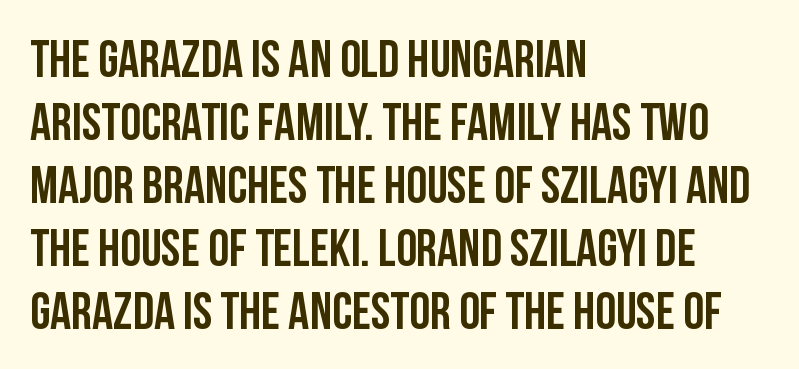
The image shows 52 px semibold, condensed sans-serif type, upright; set left-aligned, line spacing 1.21x, normal letter spacing, not underlined; low stroke contrast and a large x-height.
